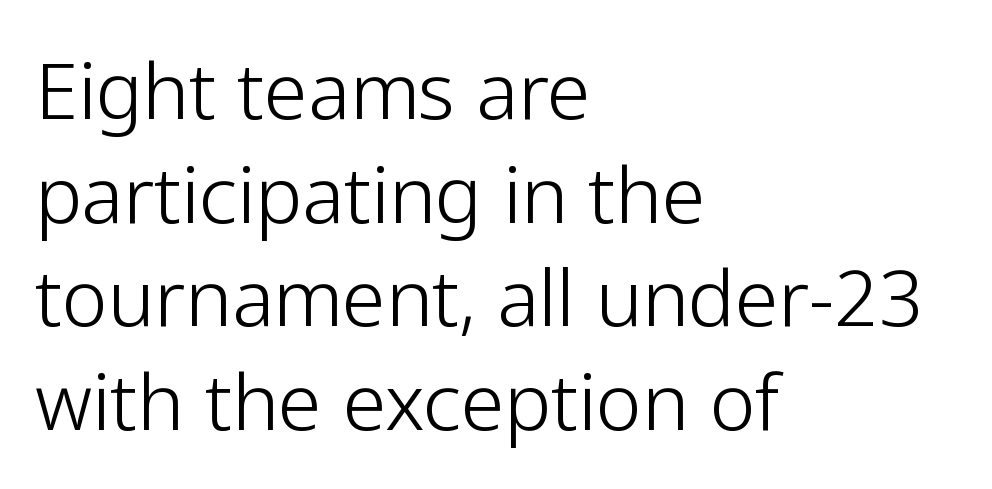
The image shows 78 px light sans-serif type, upright; set left-aligned, normal line spacing (1.33x), normal letter spacing, not underlined; low stroke contrast and a medium x-height.
